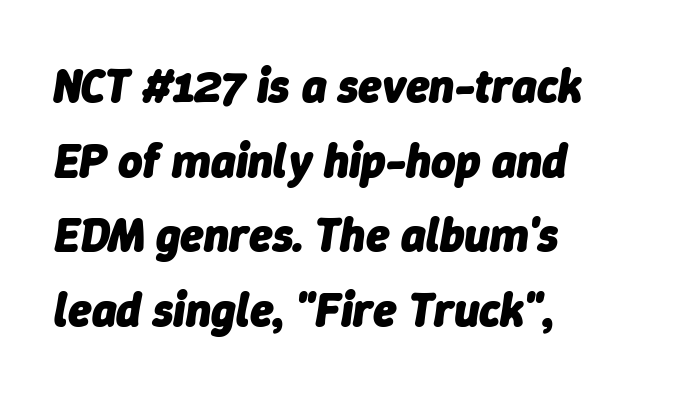
The strokes are fattened all the way to bold. Nobody touched the tracking dial on this one. Varying glyph widths throughout — classic text-font behaviour. Decoration check: the copy has no underline. The font's italic variant was chosen for this text. Layout note: lines flush left.
